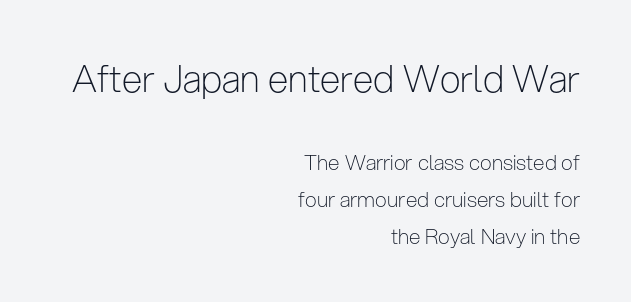
Does the copy run flush right? Yes — the right margin is perfectly even. Letterform terminals end flat and unadorned throughout the passage. Standard letterfit; no display-style spreading of the glyphs. Is this a fixed-width face? No — the glyphs have proportional, varying widths.
